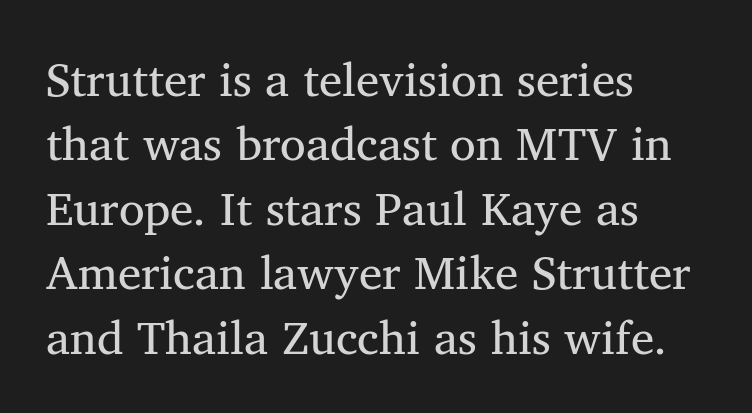
The image shows 47 px regular-weight serif type, upright; set left-aligned, normal line spacing (1.37x), normal letter spacing, not underlined; medium stroke contrast and a medium x-height.
